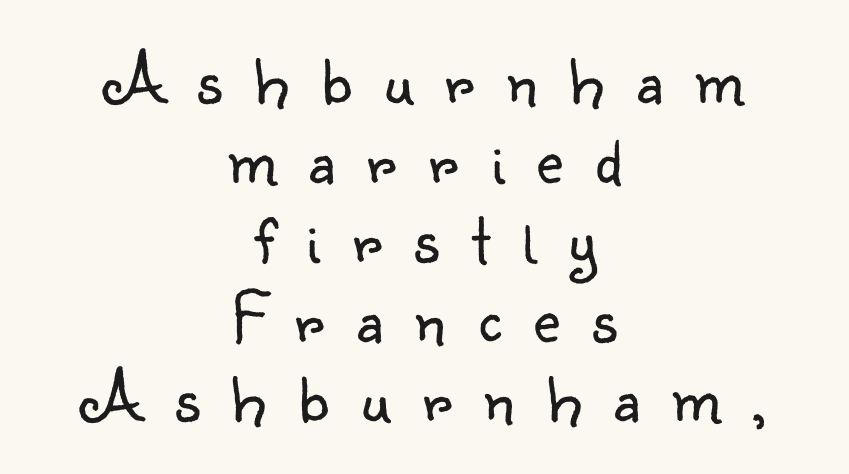
The image shows 73 px light sans-serif type, upright; set centered, tight line spacing (1.09x), unusually wide letter spacing (+0.44 em), not underlined; low stroke contrast and a small x-height.
